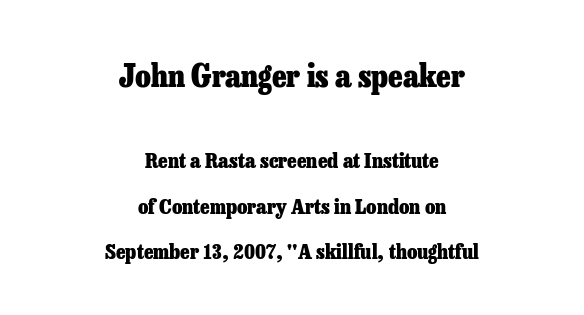
Q: Is the text bold? A: Yes.
Q: Is the text italic (slanted)? A: No, it is upright.
Q: Is the typeface a serif or a sans-serif typeface? A: Serif.
Q: Is the text underlined? A: No.
Q: How is the paragraph aligned? A: Centered.
Q: Is the spacing between letters normal or unusually wide? A: Normal.
Q: Is the spacing between lines tight, normal or loose? A: Loose.
Q: Which block of text is set in a larger size, the first (top) or the second (bottom)? A: The first (top) one.
Q: Width (condensed, normal, or wide)? A: Normal.
Q: Stroke contrast? A: Low.
Q: x-height? A: Medium.
Q: Monospaced? A: No.
